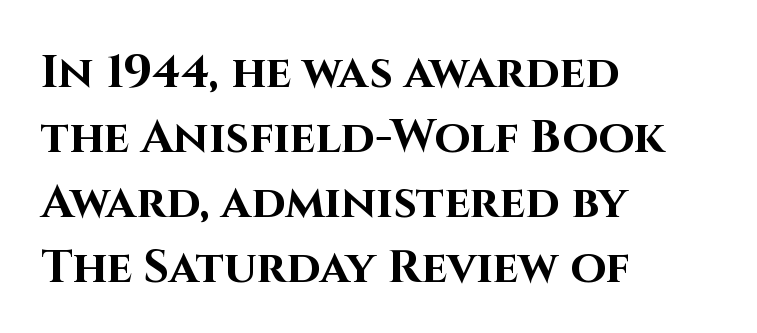
The image shows 46 px bold sans-serif type, upright; set left-aligned, normal line spacing (1.41x), normal letter spacing, not underlined; high stroke contrast and a large x-height.
